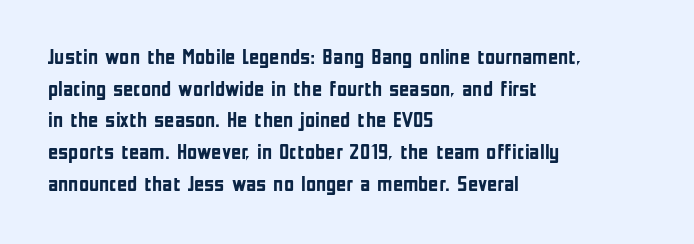
The image shows 22 px bold type, upright; set left-aligned, normal line spacing (1.44x), normal letter spacing, not underlined.
